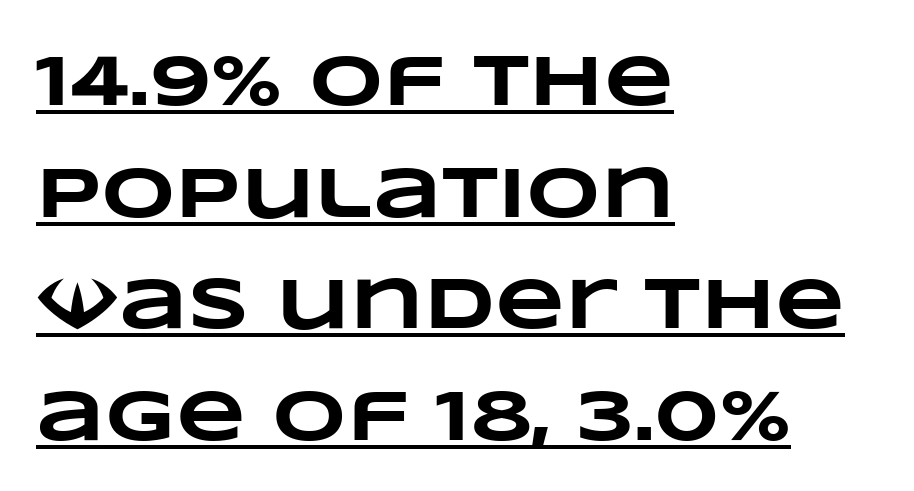
Q: Is the text bold? A: Yes.
Q: Is the text underlined? A: Yes.
Q: How is the paragraph aligned? A: Left-aligned.
Q: Is the spacing between letters normal or unusually wide? A: Normal.
Q: Is the spacing between lines tight, normal or loose? A: Normal.
Q: Width (condensed, normal, or wide)? A: Wide.
Q: Stroke contrast? A: Low.
Q: x-height? A: Large.
Q: Monospaced? A: No.
